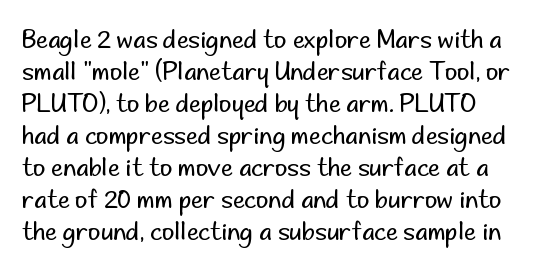
The image shows 24 px text type, upright; set normal line spacing (1.33x), normal letter spacing, not underlined.
